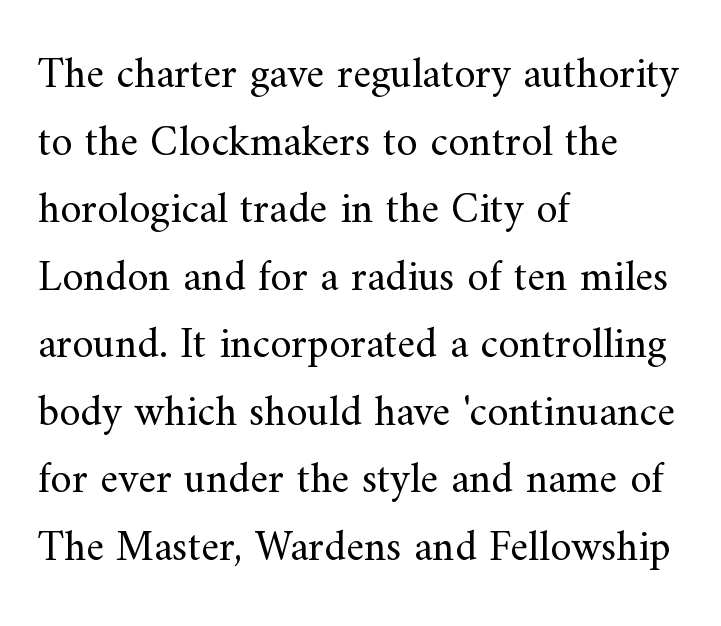
Q: Is the text bold? A: No.
Q: Is the text italic (slanted)? A: No, it is upright.
Q: Is the typeface a serif or a sans-serif typeface? A: Serif.
Q: Is the text underlined? A: No.
Q: How is the paragraph aligned? A: Left-aligned.
Q: Is the spacing between letters normal or unusually wide? A: Normal.
Q: Is the spacing between lines tight, normal or loose? A: Normal.
Q: Width (condensed, normal, or wide)? A: Normal.
Q: Stroke contrast? A: Medium.
Q: x-height? A: Small.
Q: Monospaced? A: No.
